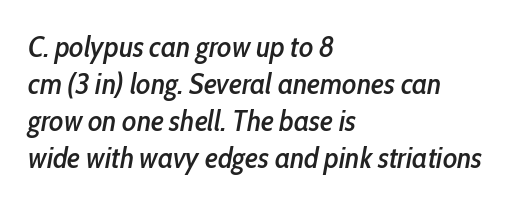
Q: Is the text italic (slanted)? A: Yes, it leans right by about 10 degrees.
Q: Is the text underlined? A: No.
Q: How is the paragraph aligned? A: Left-aligned.
Q: Is the spacing between letters normal or unusually wide? A: Normal.
Q: Width (condensed, normal, or wide)? A: Condensed.
Q: Stroke contrast? A: Low.
Q: x-height? A: Medium.
Q: Monospaced? A: No.
